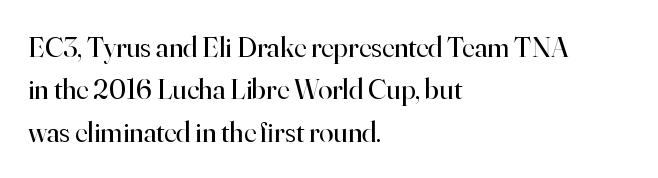
Q: Is the text bold? A: No.
Q: Is the text italic (slanted)? A: No, it is upright.
Q: Is the typeface a serif or a sans-serif typeface? A: Serif.
Q: Is the text underlined? A: No.
Q: How is the paragraph aligned? A: Left-aligned.
Q: Is the spacing between letters normal or unusually wide? A: Normal.
Q: Is the spacing between lines tight, normal or loose? A: Normal.
Q: Width (condensed, normal, or wide)? A: Normal.
Q: Stroke contrast? A: High.
Q: x-height? A: Small.
Q: Monospaced? A: No.
